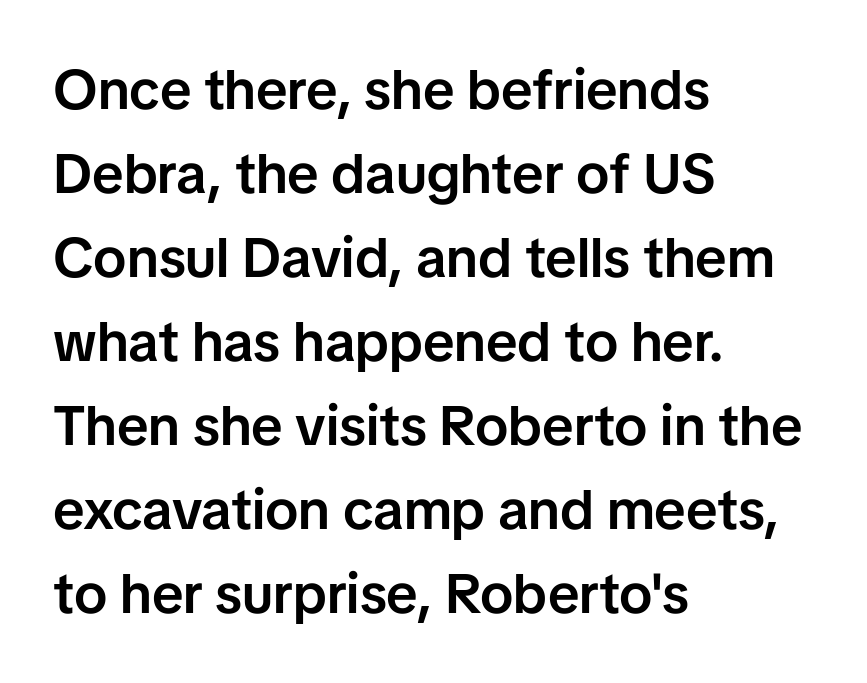
{"serif": "no", "italic": "no", "bold": "semi", "weight": "semibold", "width": "normal", "stroke_contrast": "low", "x_height": "medium", "monospaced": "no", "underline": "no", "align": "left", "line_spacing": "normal", "line_spacing_ratio": 1.5, "letter_spacing": "normal", "letter_spacing_em": 0.0, "glyph_px": 56}
